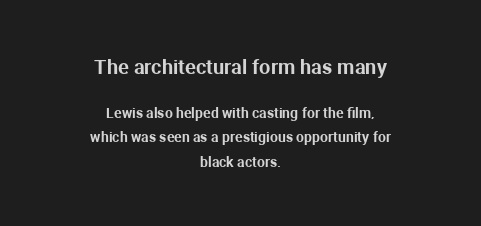
The face used here appears at its bigger size in the upper chunk. Nothing unusual about the tracking: characters are spaced as the font intends. Unmarked baselines from the first word to the last. This is the regular roman posture of the typeface. Horizontal alignment here is central, giving a formal, balanced look.
